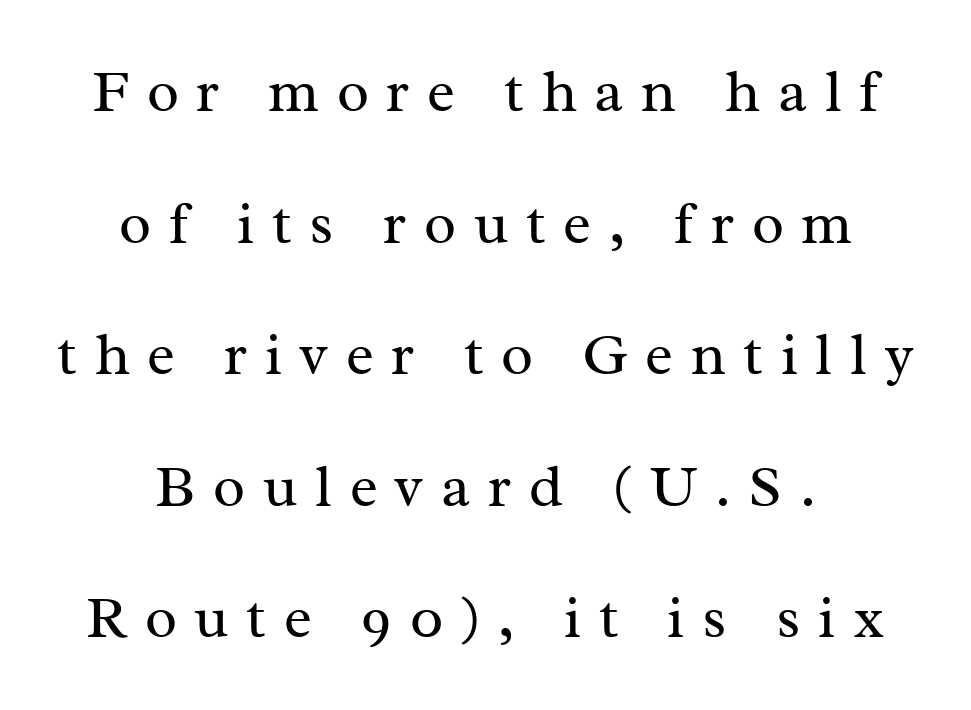
In terms of posture, this sample is upright. The passage shown stacks its lines with a broad gap. Heft: none added — not bold. The type is letterspaced generously, with wide tracking. Stroke terminals: seriffed. This sample is center-justified, so both line endings float freely.
